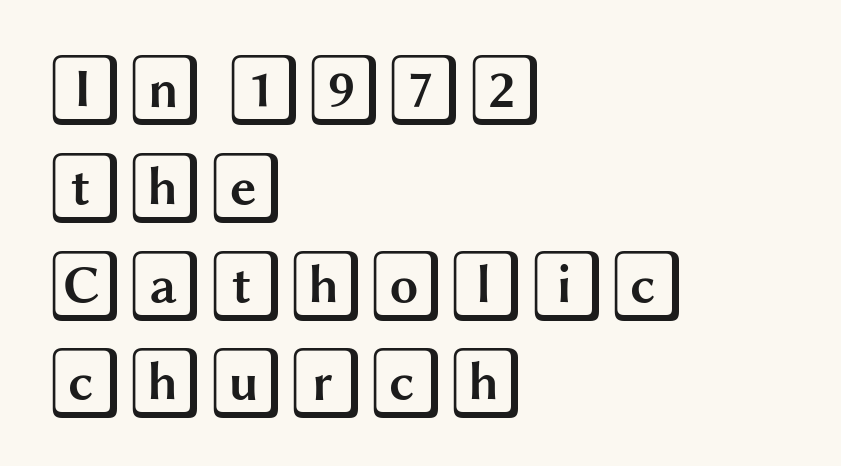
Nope, not italic — everything's standing straight. The line-height multiplier appears to be the usual default. No word sits above an underline. The text block is weighted toward the left margin, trailing off unevenly rightward. Students, note that the glyphs here touch the page at normal intervals.
